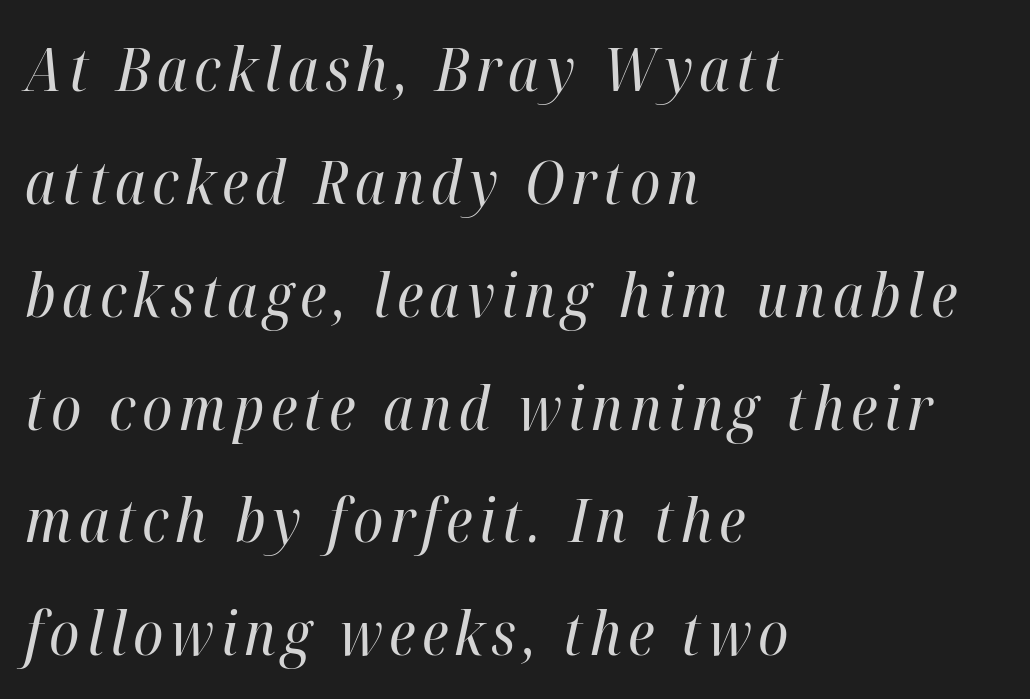
The image shows 61 px regular-weight, condensed type, italic (leaning right); set left-aligned, line spacing 1.85x, not underlined; high stroke contrast and a medium x-height.
